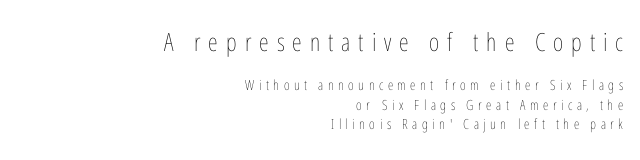
The image shows 25 px text type, upright; set right-aligned, normal line spacing (1.38x), unusually wide letter spacing (+0.32 em), not underlined; the first (top) block is 1.79x larger.
